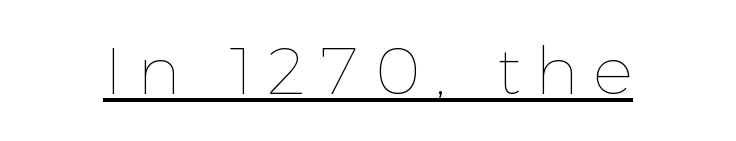
{"italic": "no", "bold": "no", "weight": "thin", "width": "normal", "x_height": "medium", "monospaced": "no", "underline": "yes", "letter_spacing": "wide", "letter_spacing_em": 0.23, "glyph_px": 66}
